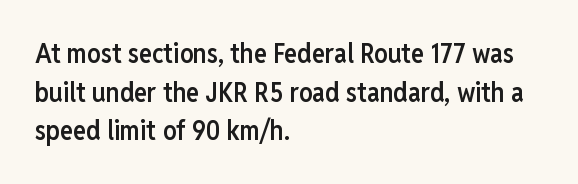
Q: Is the text bold? A: Semi-bold.
Q: Is the text italic (slanted)? A: No, it is upright.
Q: Is the text underlined? A: No.
Q: How is the paragraph aligned? A: Left-aligned.
Q: Is the spacing between letters normal or unusually wide? A: Normal.
Q: Is the spacing between lines tight, normal or loose? A: Normal.
